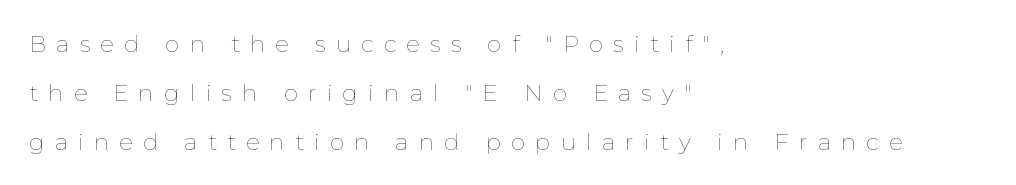
{"italic": "no", "bold": "no", "underline": "no", "align": "left", "line_spacing": "loose", "line_spacing_ratio": 2.12, "letter_spacing": "wide", "letter_spacing_em": 0.44, "glyph_px": 23}
